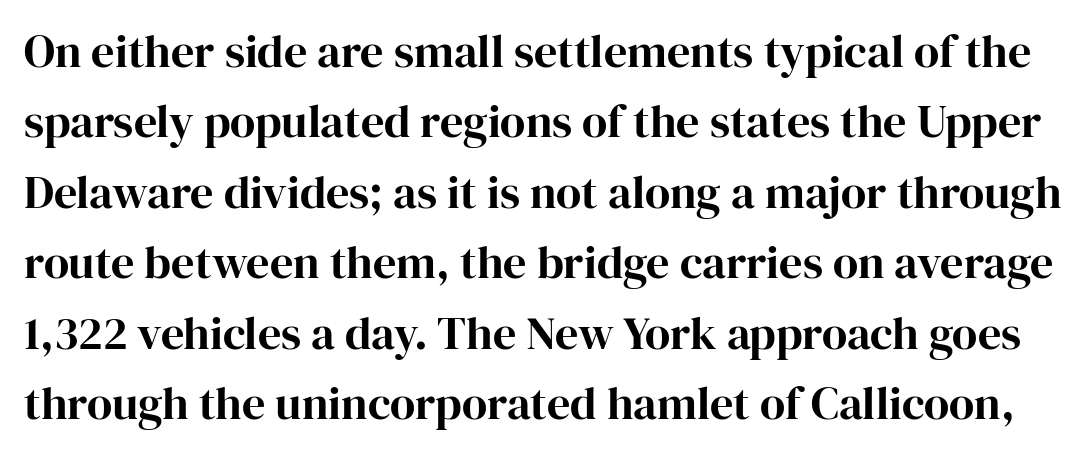
The passage shown is typeset with a serif family. Note the varied advance widths — an 'i' is clearly narrower than an 'm'. Quick note: not italic, upright. Students, note that the glyphs here touch the page at normal intervals. Nobody drew a line under any word here. Students, observe: this is what conventionally led text looks like.
